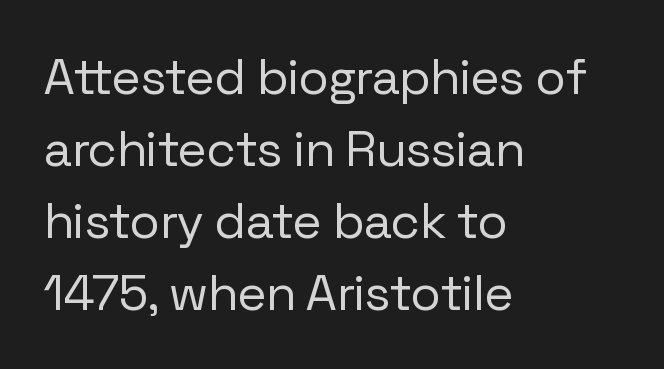
{"serif": "no", "italic": "no", "bold": "no", "weight": "regular", "width": "normal", "stroke_contrast": "low", "x_height": "medium", "monospaced": "no", "underline": "no", "align": "left", "line_spacing": "normal", "line_spacing_ratio": 1.44, "letter_spacing": "normal", "letter_spacing_em": 0.0, "glyph_px": 50}
